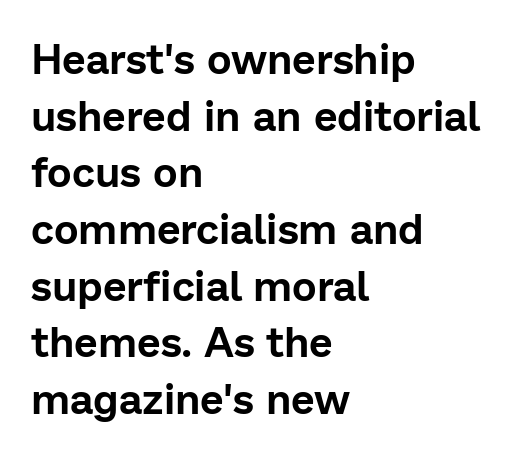
The space beneath each line is pristine and unruled. Unlike a traditional serif, this face leaves its strokes unadorned. Ordinary non-slanted type is in use. Leading: standard. The face used here is proportionally spaced, like ordinary book or web type. Honestly, the letter spacing is just normal — you wouldn't notice it.
